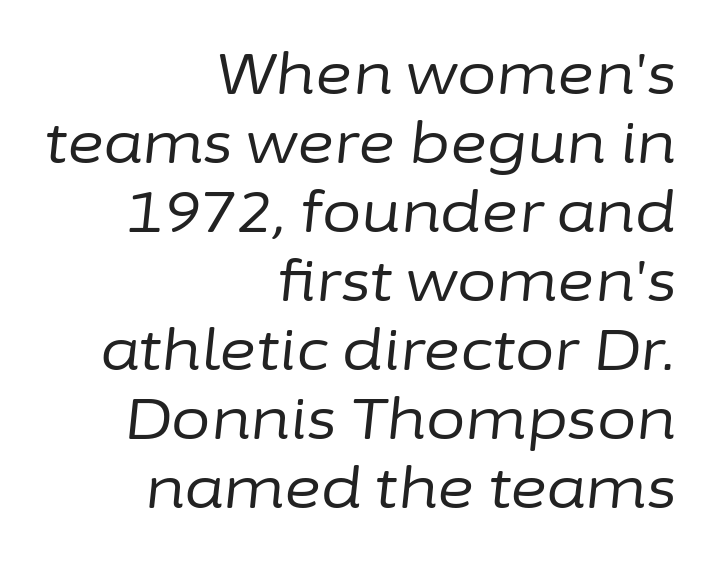
These lines are rendered in a variable-pitch font. A typesetter would mark this as italic. Leftover space on each line is placed entirely before the opening word. Does extra space separate the letters? No, they use regular spacing. Anything drawn beneath the words? Only blank space.
